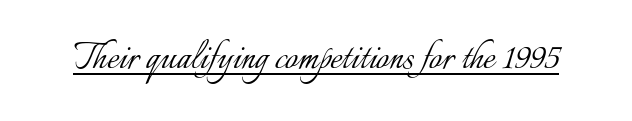
The image shows 45 px light type; set normal letter spacing, underlined; low stroke contrast and a small x-height.
